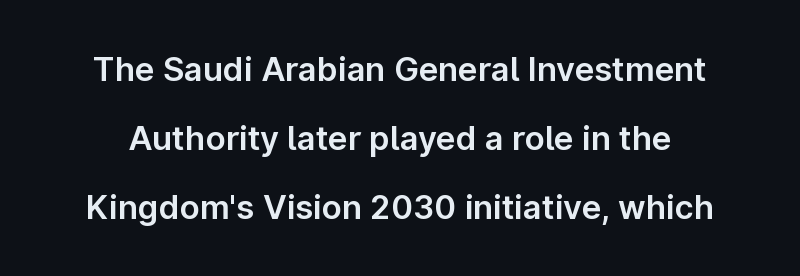
Q: Is the text italic (slanted)? A: No, it is upright.
Q: Is the typeface a serif or a sans-serif typeface? A: Sans-serif.
Q: Is the text underlined? A: No.
Q: Is the spacing between letters normal or unusually wide? A: Normal.
Q: Is the spacing between lines tight, normal or loose? A: Loose.
Q: Width (condensed, normal, or wide)? A: Normal.
Q: Stroke contrast? A: Low.
Q: x-height? A: Medium.
Q: Monospaced? A: No.
